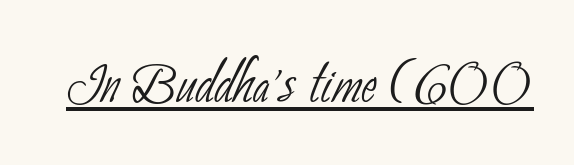
Underline: present. This is sans-serif lettering, the kind often seen on screens and signage. Characters follow at the spacing the type designer built in. Caption: face not bold, strokes unweighted. Spacing verdict: proportional, widths tailored to each character.
